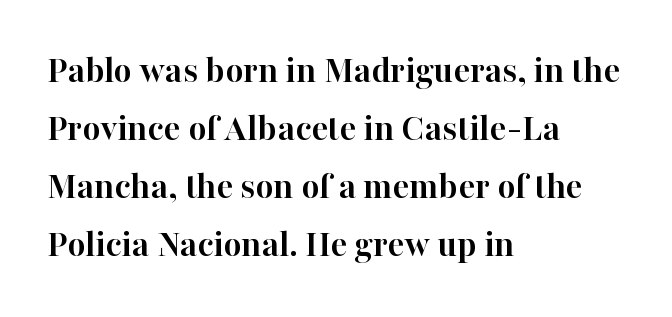
{"serif": "yes", "italic": "no", "bold": "yes", "weight": "semibold", "width": "normal", "stroke_contrast": "high", "x_height": "medium", "monospaced": "no", "underline": "no", "align": "left", "line_spacing": "normal", "line_spacing_ratio": 1.49, "letter_spacing": "normal", "letter_spacing_em": 0.0, "glyph_px": 39}
